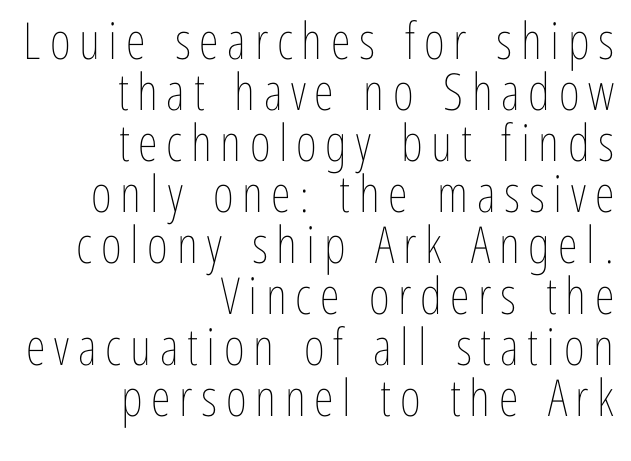
Q: Is the text bold? A: No.
Q: Is the text italic (slanted)? A: No, it is upright.
Q: Is the text underlined? A: No.
Q: How is the paragraph aligned? A: Right-aligned.
Q: Is the spacing between lines tight, normal or loose? A: Tight.
Q: Width (condensed, normal, or wide)? A: Condensed.
Q: Stroke contrast? A: Low.
Q: x-height? A: Medium.
Q: Monospaced? A: No.
